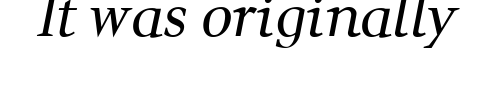
{"serif": "yes", "bold": "no", "weight": "regular", "width": "normal", "stroke_contrast": "medium", "x_height": "medium", "monospaced": "no", "underline": "no", "letter_spacing": "normal", "letter_spacing_em": 0.0, "glyph_px": 56}
